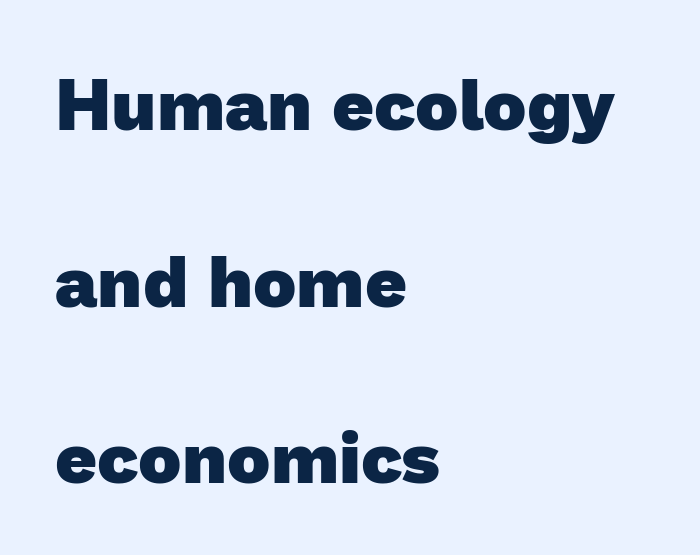
Q: Is the text bold? A: Yes.
Q: Is the typeface a serif or a sans-serif typeface? A: Sans-serif.
Q: Is the text underlined? A: No.
Q: How is the paragraph aligned? A: Left-aligned.
Q: Is the spacing between letters normal or unusually wide? A: Normal.
Q: Is the spacing between lines tight, normal or loose? A: Loose.
Q: Width (condensed, normal, or wide)? A: Normal.
Q: Stroke contrast? A: Low.
Q: x-height? A: Medium.
Q: Monospaced? A: No.
